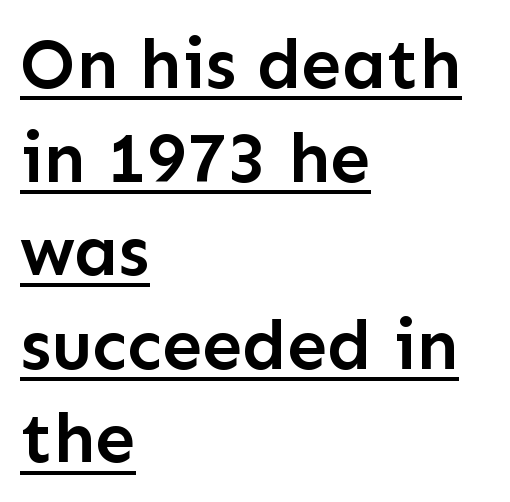
The image shows 72 px semibold sans-serif type, upright; set left-aligned, normal line spacing (1.3x), normal letter spacing, underlined; low stroke contrast and a medium x-height.
